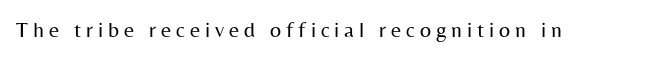
{"italic": "no", "bold": "no", "underline": "no", "letter_spacing": "wide", "letter_spacing_em": 0.22, "glyph_px": 22}
